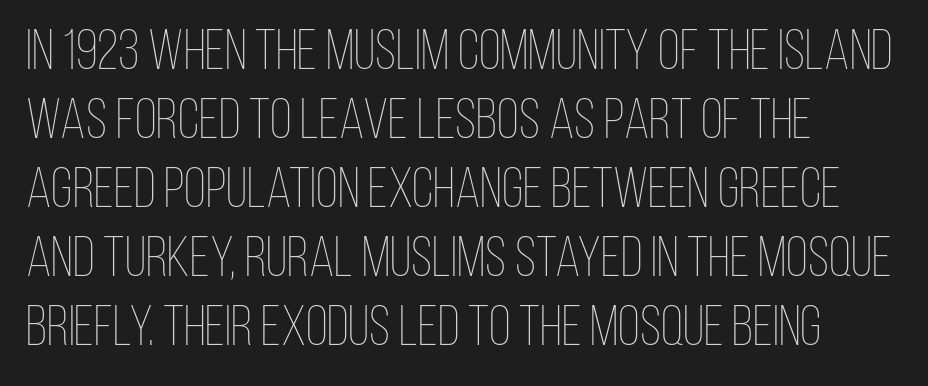
{"italic": "no", "bold": "no", "weight": "thin", "width": "condensed", "stroke_contrast": "low", "x_height": "large", "monospaced": "no", "underline": "no", "align": "left", "line_spacing_ratio": 1.21, "letter_spacing": "normal", "letter_spacing_em": 0.0, "glyph_px": 57}
